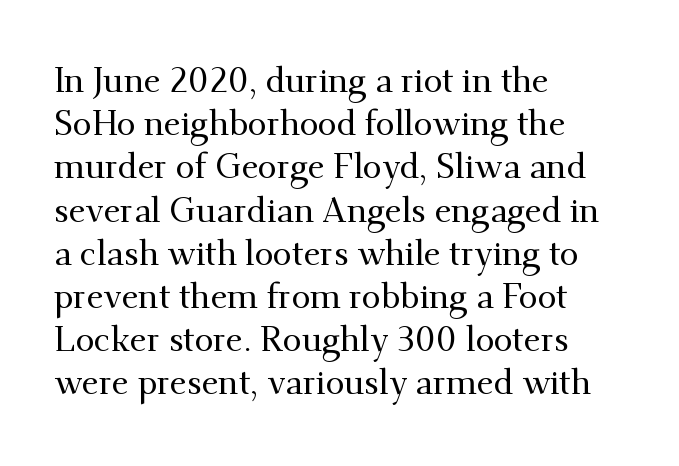
{"serif": "yes", "italic": "no", "width": "normal", "stroke_contrast": "medium", "x_height": "small", "monospaced": "no", "underline": "no", "align": "left", "line_spacing": "normal", "line_spacing_ratio": 1.27, "letter_spacing": "normal", "letter_spacing_em": 0.0, "glyph_px": 34}
